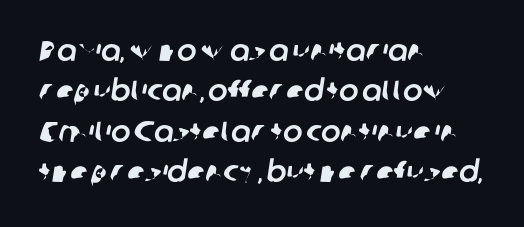
{"serif": "no", "width": "normal", "stroke_contrast": "low", "x_height": "medium", "monospaced": "no", "underline": "no", "align": "left", "line_spacing": "normal", "line_spacing_ratio": 1.39, "letter_spacing": "normal", "letter_spacing_em": 0.0, "glyph_px": 29}
